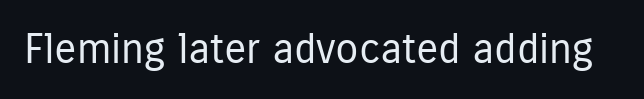
The image shows 42 px regular-weight, condensed sans-serif type, upright; set normal letter spacing, not underlined; low stroke contrast and a medium x-height.
